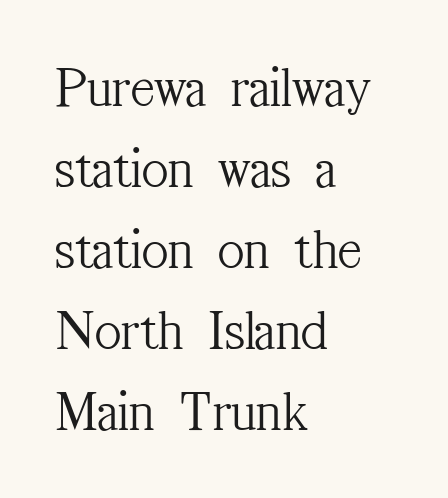
{"serif": "yes", "italic": "no", "bold": "no", "weight": "light", "width": "condensed", "stroke_contrast": "medium", "x_height": "medium", "monospaced": "no", "underline": "no", "align": "left", "line_spacing": "normal", "line_spacing_ratio": 1.42, "letter_spacing": "normal", "letter_spacing_em": 0.0, "glyph_px": 57}
